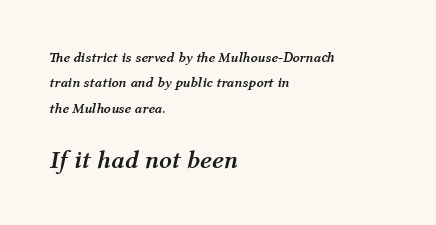
Q: Is the text bold? A: Yes.
Q: Is the text italic (slanted)? A: Yes, it leans right by about 12 degrees.
Q: Is the text underlined? A: No.
Q: How is the paragraph aligned? A: Left-aligned.
Q: Is the spacing between letters normal or unusually wide? A: Normal.
Q: Which block of text is set in a larger size, the first (top) or the second (bottom)? A: The second (bottom) one.
